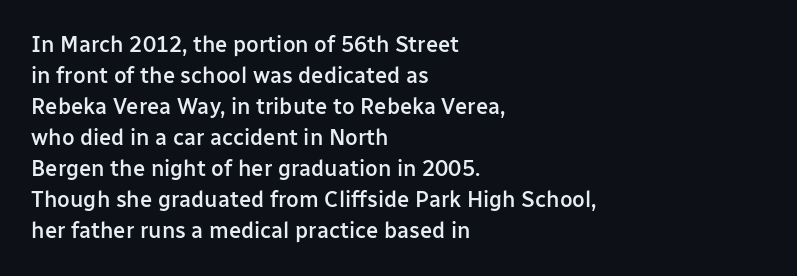
{"italic": "no", "bold": "semi", "underline": "no", "align": "left", "line_spacing": "normal", "line_spacing_ratio": 1.41, "letter_spacing": "normal", "letter_spacing_em": 0.0, "glyph_px": 22}
